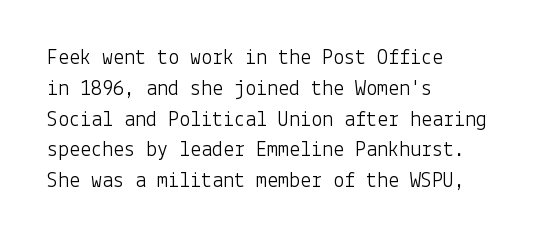
The image shows 22 px text type, upright; set left-aligned, normal line spacing (1.4x), normal letter spacing, not underlined.
